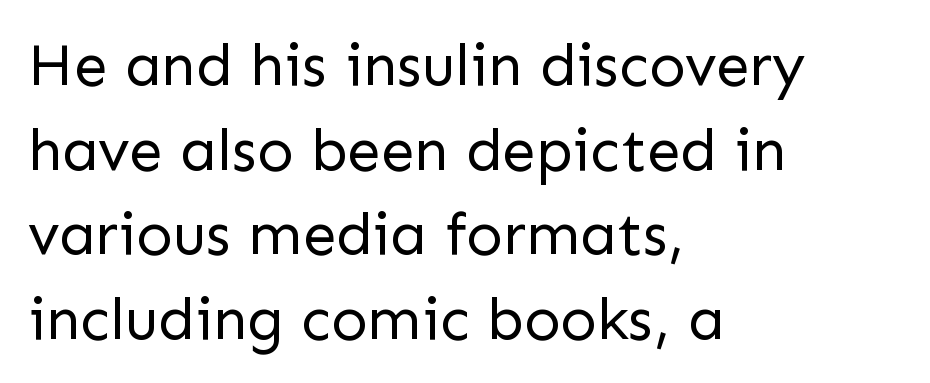
In terms of letterform style, serifs are entirely absent. Check the space under the baseline: it is left empty. The face used here is proportionally spaced, like ordinary book or web type. Line beginnings align vertically; line endings do not. Tracking here is standard; glyphs follow each other at the usual distance. Does the leading feel generous? No, just average.
